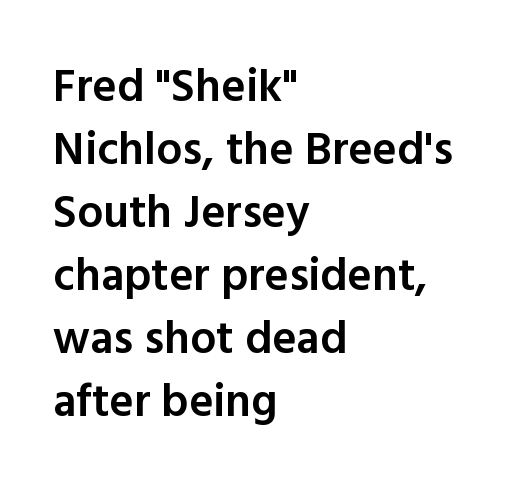
{"serif": "no", "italic": "no", "bold": "semi", "weight": "semibold", "width": "normal", "x_height": "medium", "monospaced": "no", "underline": "no", "align": "left", "line_spacing": "normal", "line_spacing_ratio": 1.37, "letter_spacing": "normal", "letter_spacing_em": 0.0, "glyph_px": 46}
